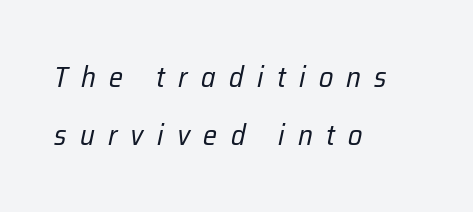
Q: Is the text bold? A: No.
Q: Is the text italic (slanted)? A: Yes, it leans right by about 12 degrees.
Q: Is the text underlined? A: No.
Q: How is the paragraph aligned? A: Left-aligned.
Q: Is the spacing between letters normal or unusually wide? A: Unusually wide.
Q: Is the spacing between lines tight, normal or loose? A: Loose.
Q: Width (condensed, normal, or wide)? A: Condensed.
Q: Stroke contrast? A: Low.
Q: x-height? A: Medium.
Q: Monospaced? A: No.
